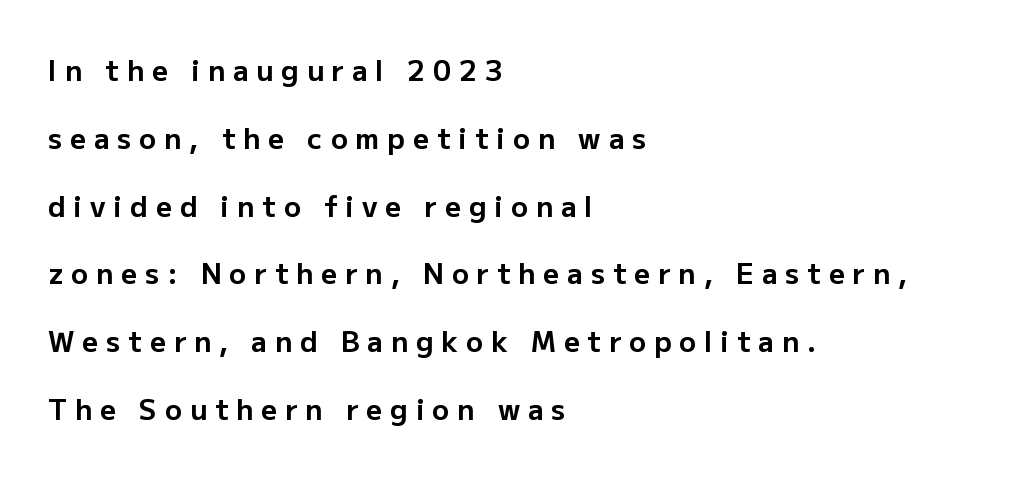
Q: Is the text bold? A: Yes.
Q: Is the text italic (slanted)? A: No, it is upright.
Q: Is the typeface a serif or a sans-serif typeface? A: Sans-serif.
Q: Is the text underlined? A: No.
Q: How is the paragraph aligned? A: Left-aligned.
Q: Is the spacing between letters normal or unusually wide? A: Unusually wide.
Q: Is the spacing between lines tight, normal or loose? A: Loose.
Q: Width (condensed, normal, or wide)? A: Normal.
Q: Stroke contrast? A: Low.
Q: x-height? A: Medium.
Q: Monospaced? A: No.
